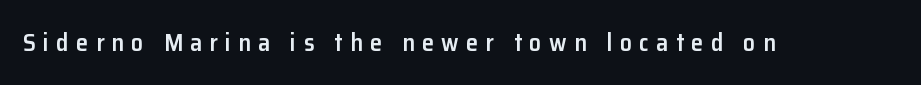
{"italic": "no", "bold": "semi", "underline": "no", "letter_spacing": "wide", "letter_spacing_em": 0.31, "glyph_px": 24}
